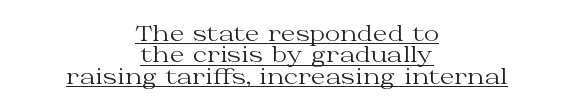
The image shows 21 px text type, upright; set centered, tight line spacing (1.02x), normal letter spacing, underlined.
